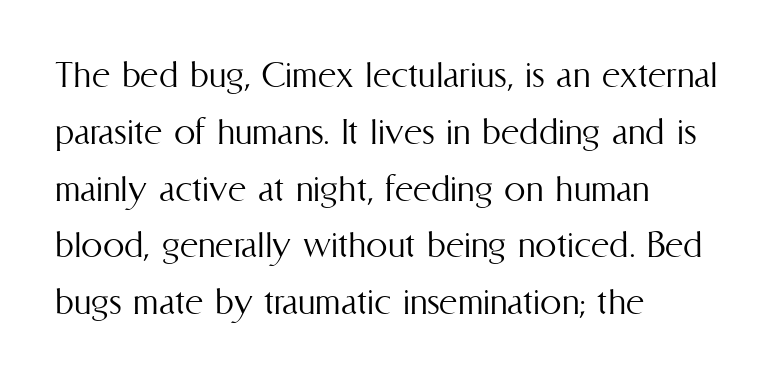
Line spacing here is normal. The typeface has the unassuming heft of standard copy or less. A typesetter would call this proportional, since set widths differ per character. The typesetter chose a ragged-right arrangement here. Clear beneath every line of the passage.
